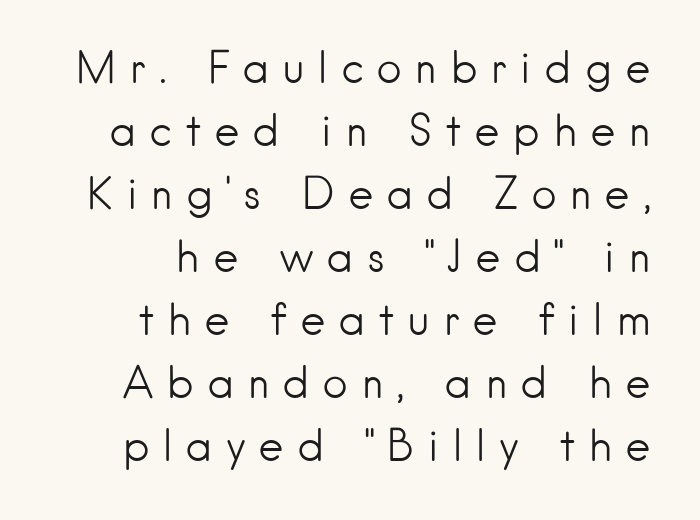
Stroke mass is kept to a normal reading level or below. The specimen reads as upright at a glance. The vertical gap from one line to the next is medium. There is plenty of visible air inserted between adjacent glyphs. Type style note: lacks serifs. The specimen omits any rule beneath the text block's lines.
